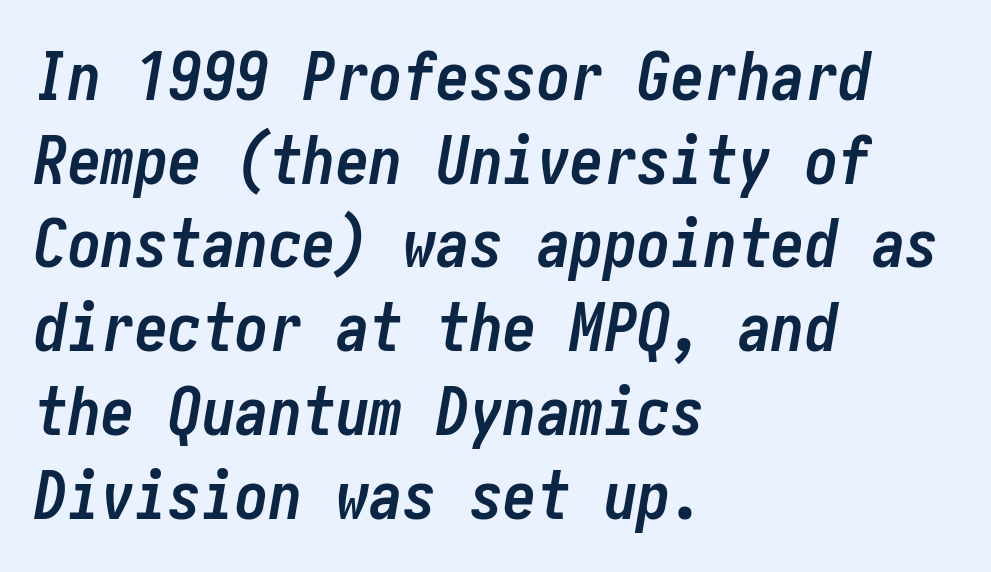
Q: Is the text bold? A: Yes.
Q: Is the text italic (slanted)? A: Yes, it leans right by about 10 degrees.
Q: Is the text underlined? A: No.
Q: How is the paragraph aligned? A: Left-aligned.
Q: Is the spacing between letters normal or unusually wide? A: Normal.
Q: Is the spacing between lines tight, normal or loose? A: Normal.
Q: Width (condensed, normal, or wide)? A: Condensed.
Q: Stroke contrast? A: Low.
Q: x-height? A: Medium.
